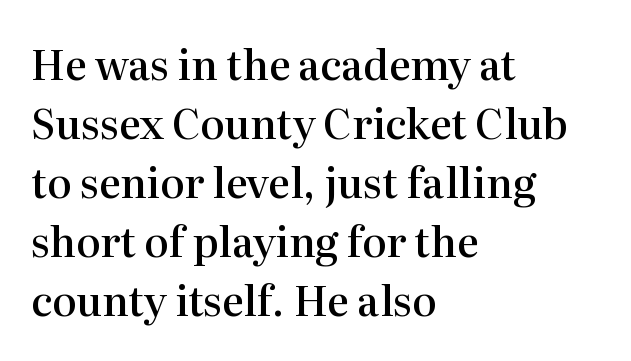
{"serif": "yes", "italic": "no", "bold": "semi", "weight": "semibold", "width": "normal", "stroke_contrast": "high", "x_height": "medium", "monospaced": "no", "underline": "no", "align": "left", "line_spacing": "normal", "line_spacing_ratio": 1.44, "letter_spacing": "normal", "letter_spacing_em": 0.0, "glyph_px": 41}
